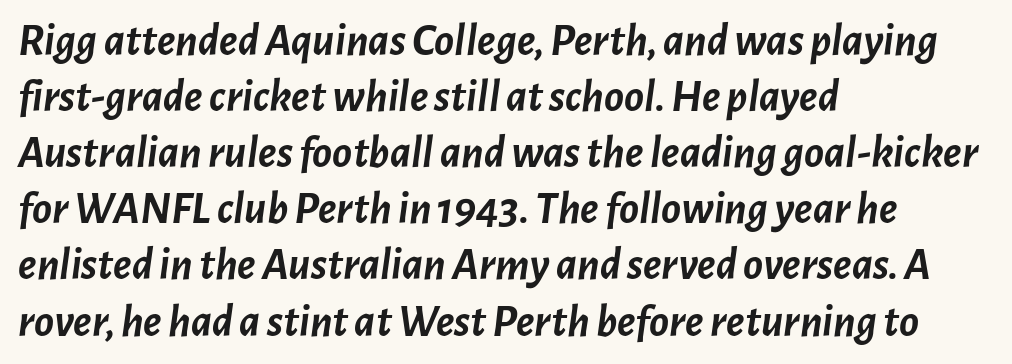
Q: Is the text bold? A: Yes.
Q: Is the text italic (slanted)? A: Yes, it leans right by about 7 degrees.
Q: Is the text underlined? A: No.
Q: How is the paragraph aligned? A: Left-aligned.
Q: Is the spacing between letters normal or unusually wide? A: Normal.
Q: Width (condensed, normal, or wide)? A: Normal.
Q: Stroke contrast? A: Low.
Q: x-height? A: Medium.
Q: Monospaced? A: No.
